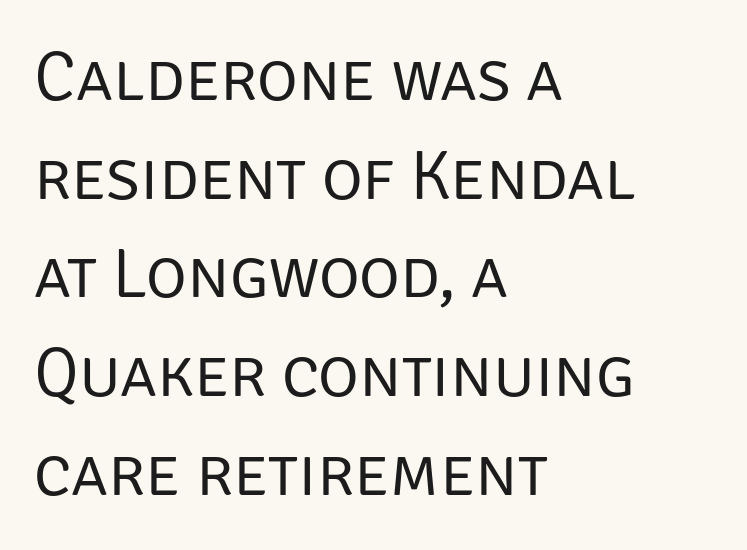
The image shows 70 px regular-weight sans-serif type, upright; set left-aligned, normal line spacing (1.41x), normal letter spacing, not underlined; low stroke contrast and a large x-height.
